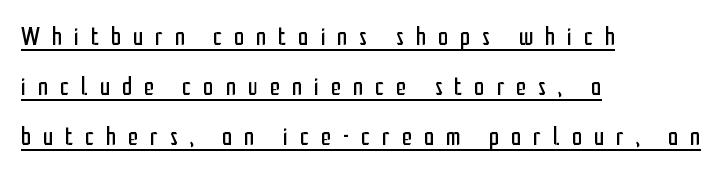
{"italic": "no", "bold": "no", "underline": "yes", "align": "left", "line_spacing": "loose", "line_spacing_ratio": 1.92, "letter_spacing": "wide", "letter_spacing_em": 0.46, "glyph_px": 26}
